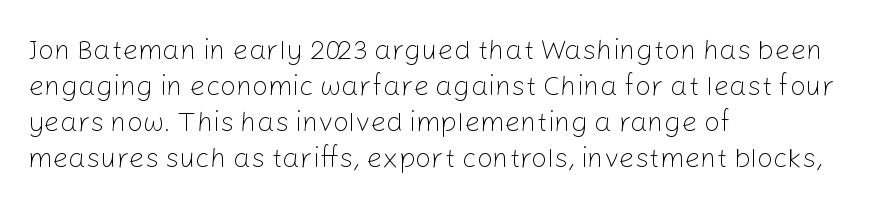
Q: Is the text bold? A: No.
Q: Is the text italic (slanted)? A: No, it is upright.
Q: Is the typeface a serif or a sans-serif typeface? A: Sans-serif.
Q: Is the text underlined? A: No.
Q: How is the paragraph aligned? A: Left-aligned.
Q: Is the spacing between letters normal or unusually wide? A: Normal.
Q: Is the spacing between lines tight, normal or loose? A: Normal.
Q: Width (condensed, normal, or wide)? A: Normal.
Q: Stroke contrast? A: Low.
Q: x-height? A: Medium.
Q: Monospaced? A: No.
